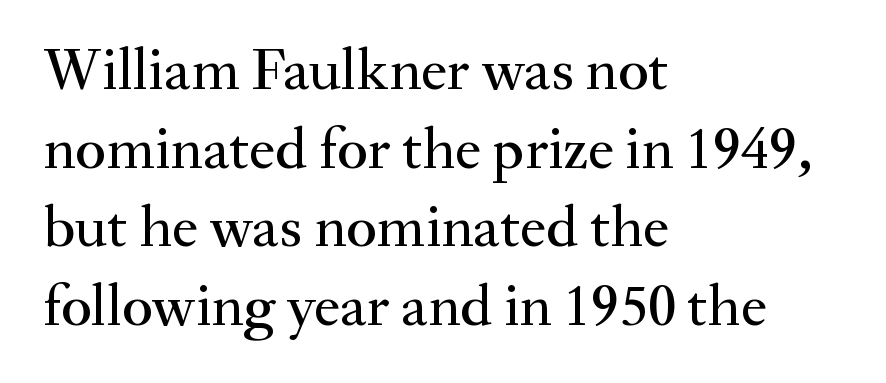
{"serif": "yes", "italic": "no", "width": "normal", "stroke_contrast": "medium", "x_height": "small", "monospaced": "no", "underline": "no", "align": "left", "line_spacing": "normal", "line_spacing_ratio": 1.31, "letter_spacing": "normal", "letter_spacing_em": 0.0, "glyph_px": 60}
